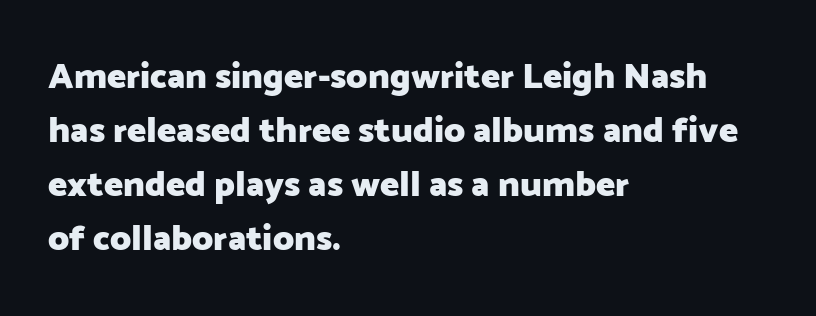
The image shows 36 px heavy sans-serif type, upright; set left-aligned, normal line spacing (1.5x), normal letter spacing, not underlined; low stroke contrast and a medium x-height.
